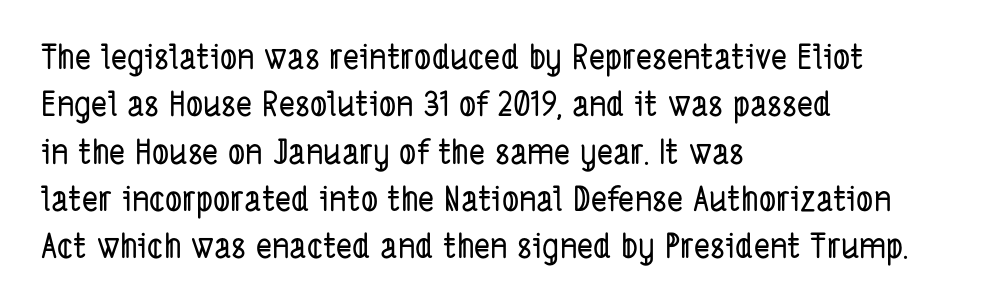
Q: Is the typeface a serif or a sans-serif typeface? A: Sans-serif.
Q: Is the text underlined? A: No.
Q: How is the paragraph aligned? A: Left-aligned.
Q: Is the spacing between letters normal or unusually wide? A: Normal.
Q: Is the spacing between lines tight, normal or loose? A: Normal.
Q: Width (condensed, normal, or wide)? A: Condensed.
Q: Stroke contrast? A: Low.
Q: x-height? A: Medium.
Q: Monospaced? A: No.
